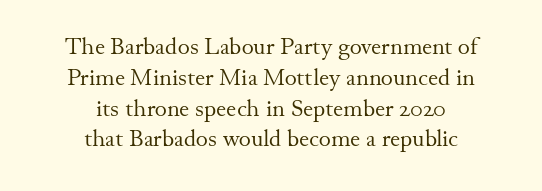
Evenly set lines give the paragraph a standard silhouette. These lines are centered, leaving both edges ragged. A roman cut, with each character standing at attention. Characters follow at the spacing the type designer built in. Nothing heavy about these letters — not bold at all.
